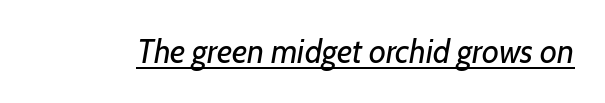
The image shows 33 px regular-weight type, italic (leaning right); set normal letter spacing, underlined; low stroke contrast and a medium x-height.
